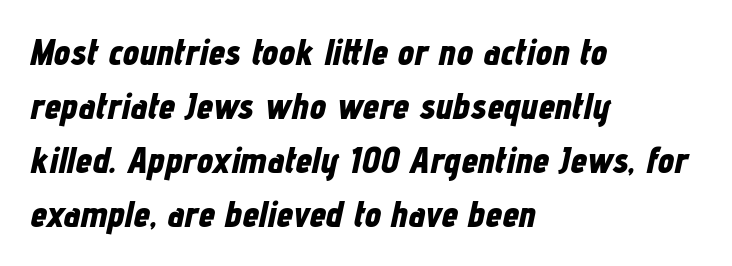
The image shows 37 px bold, condensed type, italic (leaning right); set left-aligned, normal line spacing (1.46x), normal letter spacing, not underlined; low stroke contrast and a medium x-height.
